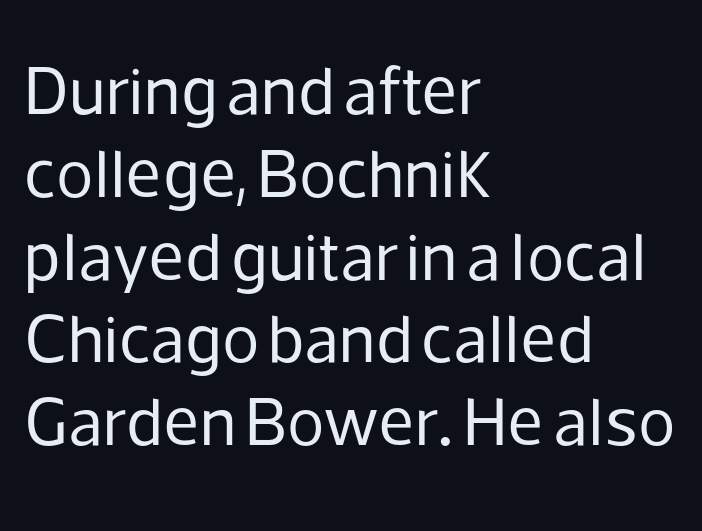
Q: Is the text bold? A: No.
Q: Is the text italic (slanted)? A: No, it is upright.
Q: Is the typeface a serif or a sans-serif typeface? A: Sans-serif.
Q: Is the text underlined? A: No.
Q: How is the paragraph aligned? A: Left-aligned.
Q: Is the spacing between letters normal or unusually wide? A: Normal.
Q: Width (condensed, normal, or wide)? A: Normal.
Q: Stroke contrast? A: Low.
Q: x-height? A: Medium.
Q: Monospaced? A: No.
